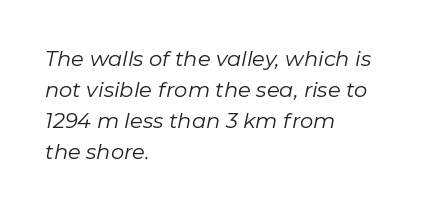
Q: Is the text bold? A: No.
Q: Is the text italic (slanted)? A: Yes, it leans right by about 11 degrees.
Q: Is the text underlined? A: No.
Q: How is the paragraph aligned? A: Left-aligned.
Q: Is the spacing between letters normal or unusually wide? A: Normal.
Q: Is the spacing between lines tight, normal or loose? A: Normal.
